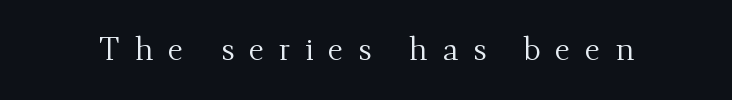
{"serif": "yes", "italic": "no", "bold": "no", "weight": "regular", "width": "normal", "stroke_contrast": "medium", "x_height": "small", "monospaced": "no", "underline": "no", "letter_spacing": "wide", "letter_spacing_em": 0.46, "glyph_px": 32}
